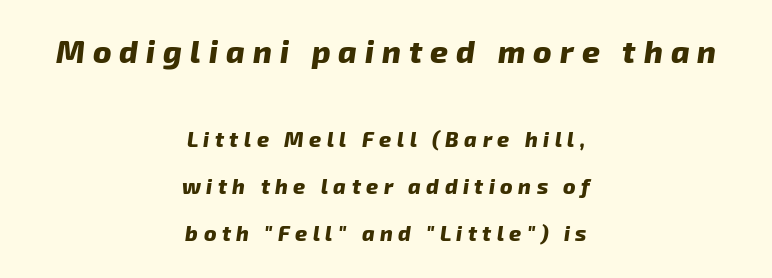
The image shows 31 px heavy type, italic (leaning right); set centered, loose line spacing (2.23x), unusually wide letter spacing (+0.26 em), not underlined; the first (top) block is 1.48x larger; low stroke contrast and a medium x-height.
